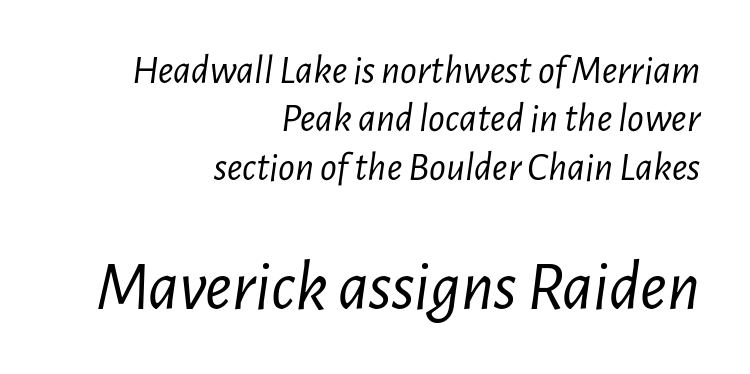
The image shows 71 px light, condensed type, italic (leaning right); set right-aligned, line spacing 1.18x, normal letter spacing, not underlined; the second (bottom) block is 1.73x larger; low stroke contrast and a medium x-height.
